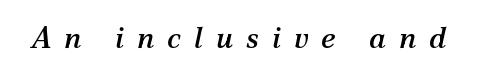
{"serif": "yes", "italic": "yes", "lean": "right", "slant_degrees": 12, "width": "normal", "stroke_contrast": "medium", "x_height": "medium", "monospaced": "no", "underline": "no", "letter_spacing": "wide", "letter_spacing_em": 0.43, "glyph_px": 30}
